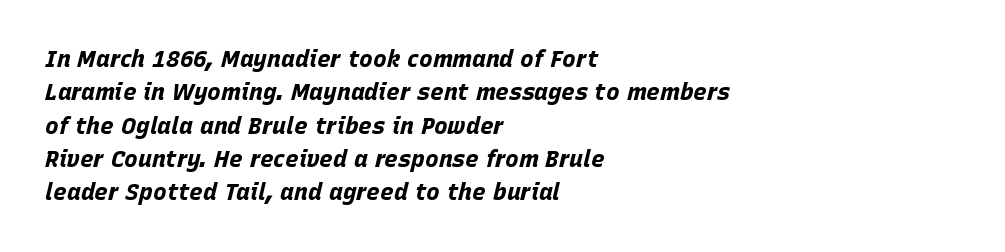
The lines are quadded left. Each glyph is drawn with heavy, bold strokes. Descenders are the only things crossing below the line. Notice how the stems are inclined rather than vertical — that's the hallmark of italics. This rendering leaves character spacing at its baseline value.
